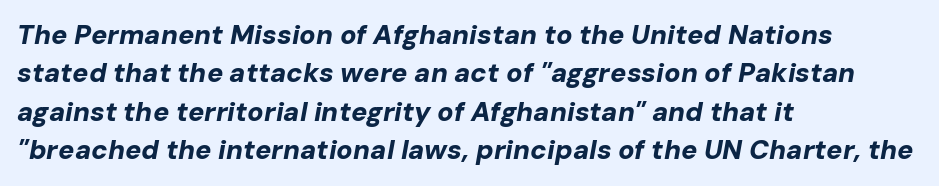
Q: Is the text bold? A: Yes.
Q: Is the text italic (slanted)? A: Yes, it leans right by about 10 degrees.
Q: Is the text underlined? A: No.
Q: How is the paragraph aligned? A: Left-aligned.
Q: Is the spacing between letters normal or unusually wide? A: Normal.
Q: Is the spacing between lines tight, normal or loose? A: Normal.
